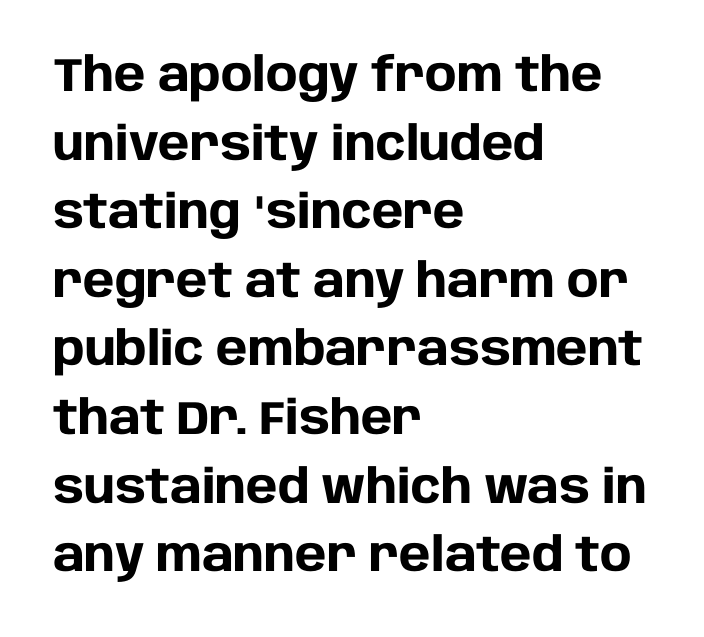
Here the designer chose a conventional face with non-uniform glyph widths. The designer left line spacing at the default. This rendering employs a face without finishing strokes, i.e., a sans-serif. The letterforms sit shoulder to shoulder at normal distance.
